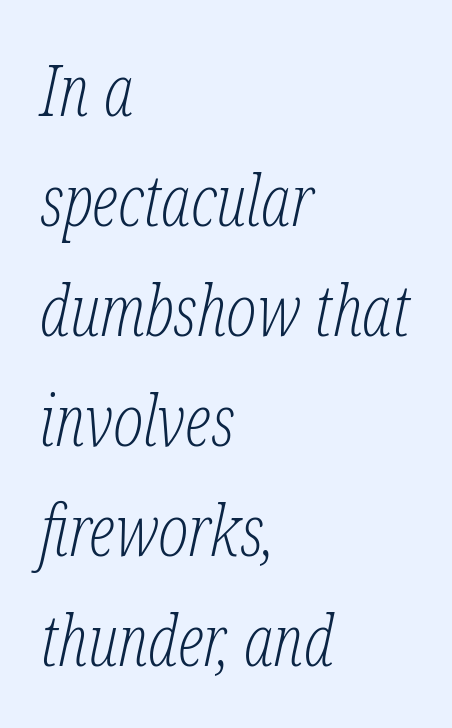
These lines sit exactly where default settings would place them. The rendering uses natural spacing where letterforms have individual widths. Unmarked baselines from the first word to the last. The strokes carry an ordinary text weight at most. The text was rendered using a seriffed face with decorative stroke endings. Line starts are locked; line ends wander.
